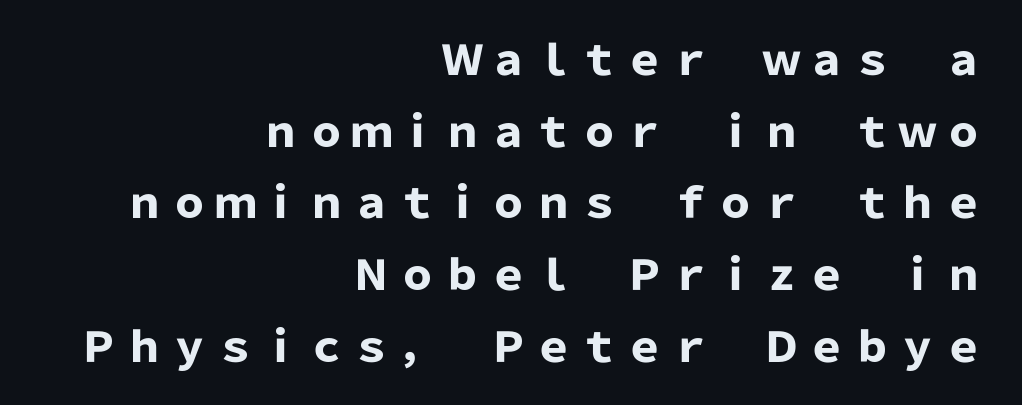
Q: Is the text bold? A: Yes.
Q: Is the text italic (slanted)? A: No, it is upright.
Q: Is the typeface a serif or a sans-serif typeface? A: Sans-serif.
Q: Is the text underlined? A: No.
Q: How is the paragraph aligned? A: Right-aligned.
Q: Width (condensed, normal, or wide)? A: Normal.
Q: Stroke contrast? A: Low.
Q: x-height? A: Medium.
Q: Monospaced? A: No.
